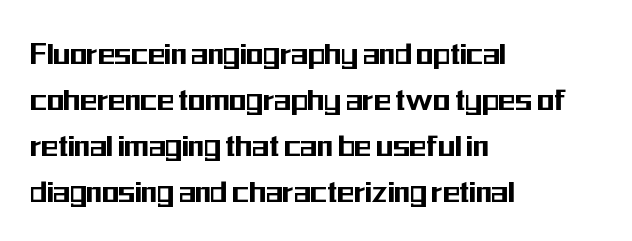
Q: Is the text italic (slanted)? A: No, it is upright.
Q: Is the typeface a serif or a sans-serif typeface? A: Sans-serif.
Q: Is the text underlined? A: No.
Q: How is the paragraph aligned? A: Left-aligned.
Q: Is the spacing between letters normal or unusually wide? A: Normal.
Q: Is the spacing between lines tight, normal or loose? A: Normal.
Q: Width (condensed, normal, or wide)? A: Condensed.
Q: Stroke contrast? A: Medium.
Q: x-height? A: Medium.
Q: Monospaced? A: No.
